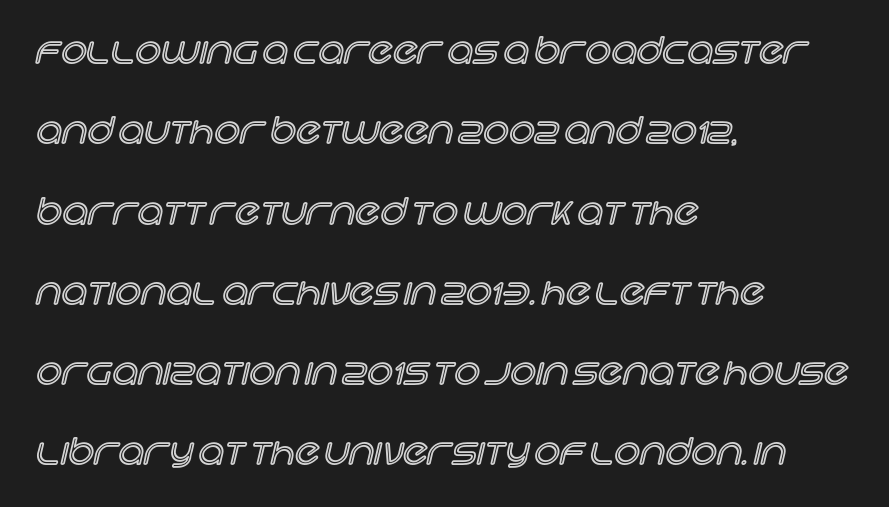
The image shows 36 px text type; set left-aligned, loose line spacing (2.23x), normal letter spacing, not underlined; a large x-height.
